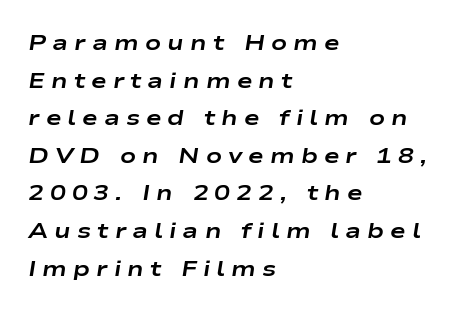
{"italic": "yes", "lean": "right", "slant_degrees": 9, "bold": "yes", "underline": "no", "align": "left", "line_spacing_ratio": 1.79, "letter_spacing": "wide", "letter_spacing_em": 0.29, "glyph_px": 21}
